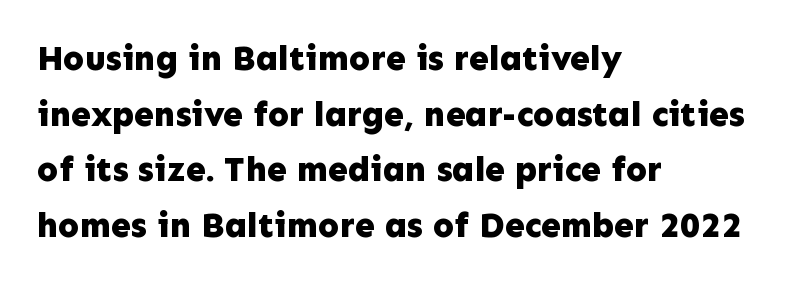
The image shows 35 px bold sans-serif type, upright; set left-aligned, normal line spacing (1.59x), normal letter spacing, not underlined; low stroke contrast and a medium x-height.
